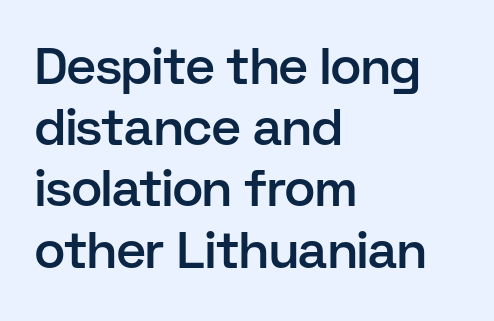
{"serif": "no", "italic": "no", "bold": "semi", "weight": "semibold", "width": "normal", "stroke_contrast": "low", "x_height": "medium", "monospaced": "no", "underline": "no", "align": "left", "line_spacing_ratio": 1.2, "letter_spacing": "normal", "letter_spacing_em": 0.0, "glyph_px": 51}
